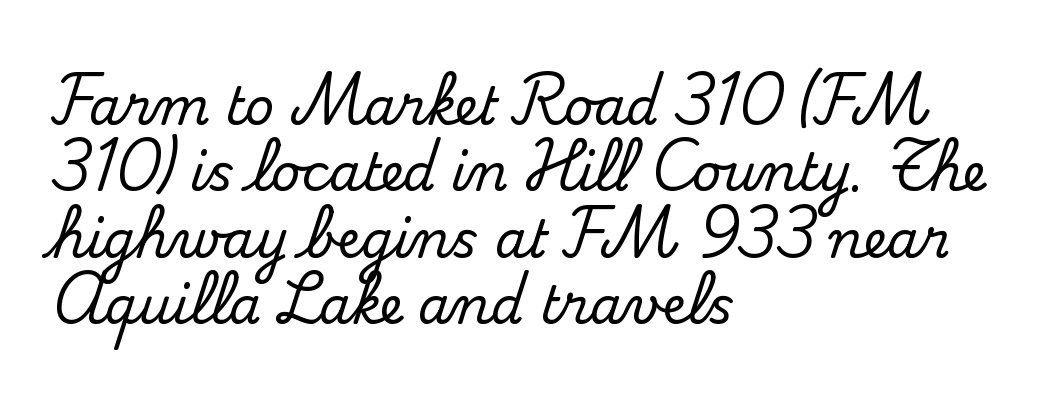
The lines are quadded left. Compared with typical body copy, the letter spacing here is the same. Note the varied advance widths — an 'i' is clearly narrower than an 'm'. This rendering features lettering with no underline.
